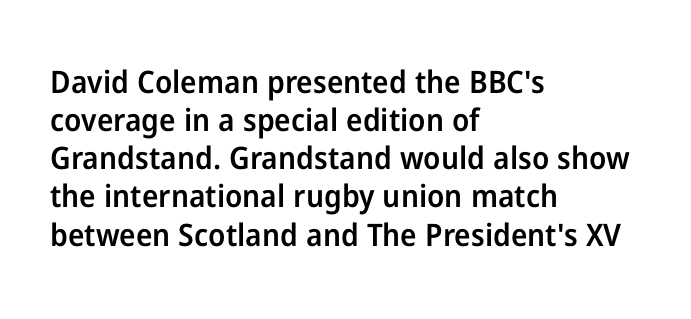
Which margin do the lines hug? The left one — the right edge is uneven. The glyphs in this specimen are sans serif. Just letters on the line, the space beneath them empty. Tall strokes in this sample are plumb rather than angled.
